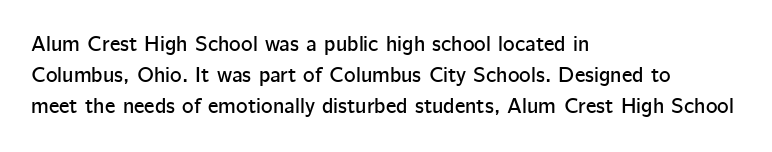
Q: Is the text italic (slanted)? A: No, it is upright.
Q: Is the text underlined? A: No.
Q: How is the paragraph aligned? A: Left-aligned.
Q: Is the spacing between letters normal or unusually wide? A: Normal.
Q: Is the spacing between lines tight, normal or loose? A: Normal.
